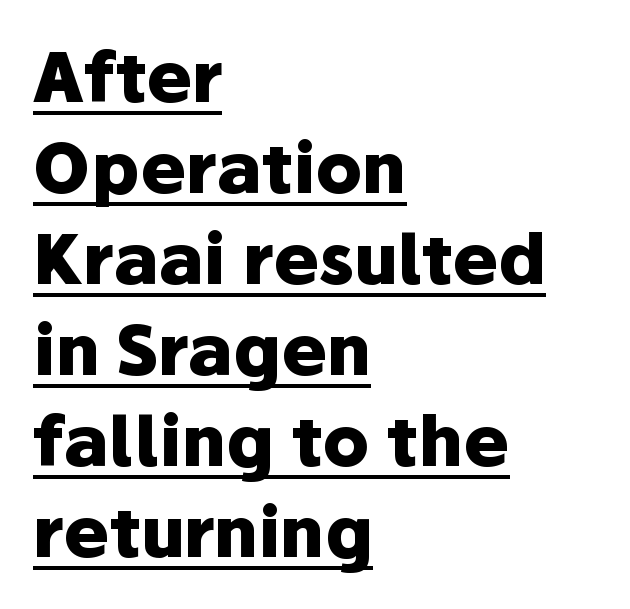
Q: Is the text bold? A: Yes.
Q: Is the text italic (slanted)? A: No, it is upright.
Q: Is the typeface a serif or a sans-serif typeface? A: Sans-serif.
Q: Is the text underlined? A: Yes.
Q: How is the paragraph aligned? A: Left-aligned.
Q: Is the spacing between letters normal or unusually wide? A: Normal.
Q: Is the spacing between lines tight, normal or loose? A: Normal.
Q: Width (condensed, normal, or wide)? A: Normal.
Q: Stroke contrast? A: Low.
Q: x-height? A: Medium.
Q: Monospaced? A: No.
